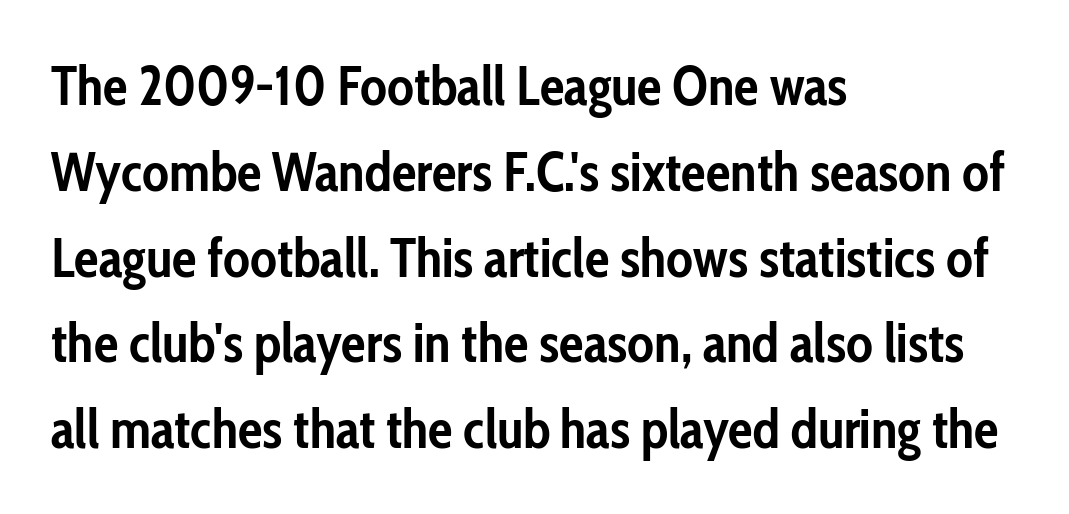
{"serif": "no", "italic": "no", "bold": "yes", "weight": "semibold", "width": "condensed", "stroke_contrast": "low", "x_height": "medium", "monospaced": "no", "underline": "no", "align": "left", "line_spacing": "normal", "line_spacing_ratio": 1.56, "letter_spacing": "normal", "letter_spacing_em": 0.0, "glyph_px": 55}
